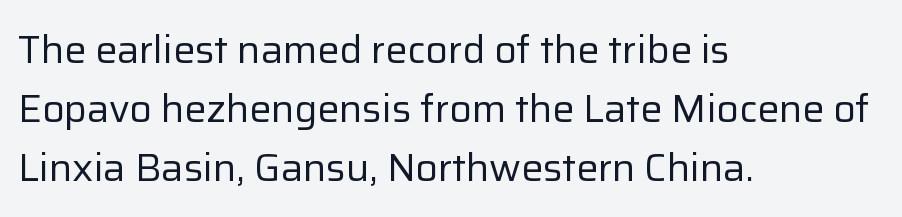
Check where the strokes stop: nothing finishes them off — pure sans. Short note: letters normally spaced. Compared with a typical body face, this is equally light or lighter still. Characters remain perfectly vertical along every line. Each row of text sits above clean, open space.
